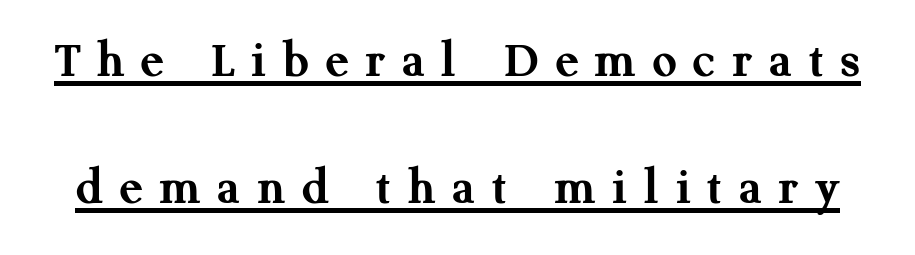
The image shows 53 px semibold serif type, upright; set loose line spacing (2.39x), unusually wide letter spacing (+0.32 em), underlined; medium stroke contrast and a medium x-height.
